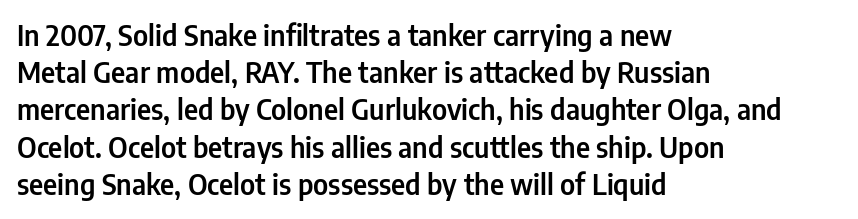
The image shows 28 px condensed sans-serif type, upright; set left-aligned, normal line spacing (1.33x), normal letter spacing, not underlined; low stroke contrast and a medium x-height.
